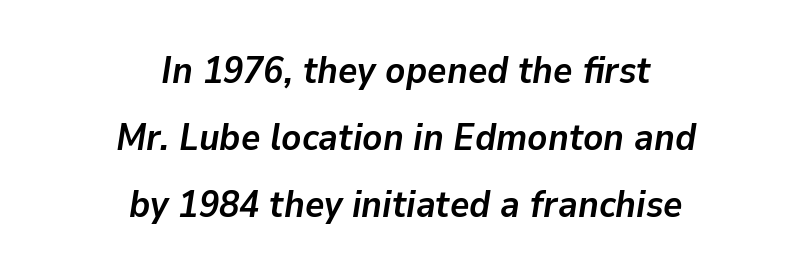
It's the slanting kind of type. The string is rendered with underlining switched off. The letters advance in unequal steps, a hallmark of proportional type. Here the glyphs are tracked normally, forming tight word shapes. Casual observation: everything's sitting right in the middle. Is the type bold? Yes — the strokes are clearly thick and heavy.
